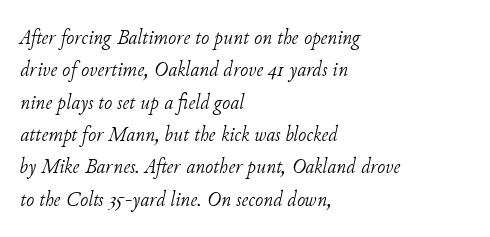
Q: Is the text bold? A: No.
Q: Is the text italic (slanted)? A: Yes, it leans right by about 11 degrees.
Q: Is the text underlined? A: No.
Q: How is the paragraph aligned? A: Left-aligned.
Q: Is the spacing between letters normal or unusually wide? A: Normal.
Q: Is the spacing between lines tight, normal or loose? A: Normal.
